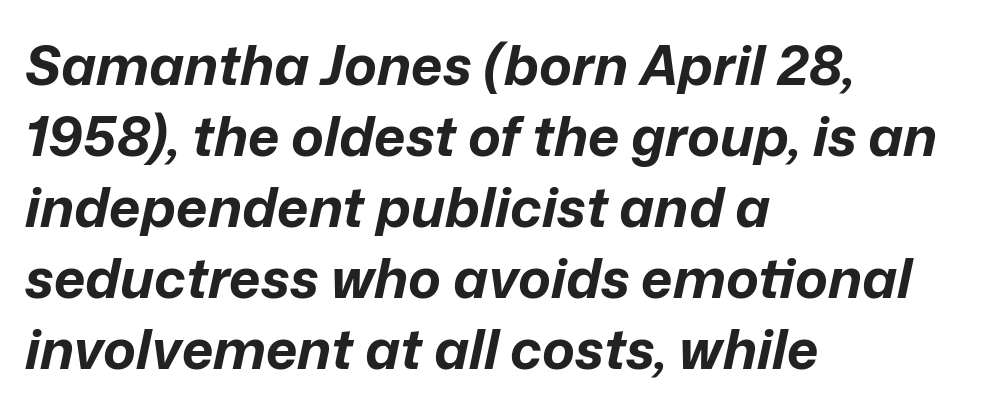
The image shows 55 px bold type, italic (leaning right); set left-aligned, normal line spacing (1.29x), normal letter spacing, not underlined; low stroke contrast and a medium x-height.
